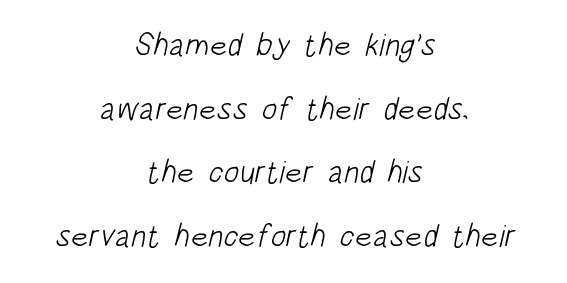
The image shows 32 px light, condensed sans-serif type; set centered, loose line spacing (1.99x), normal letter spacing, not underlined; low stroke contrast and a large x-height.
